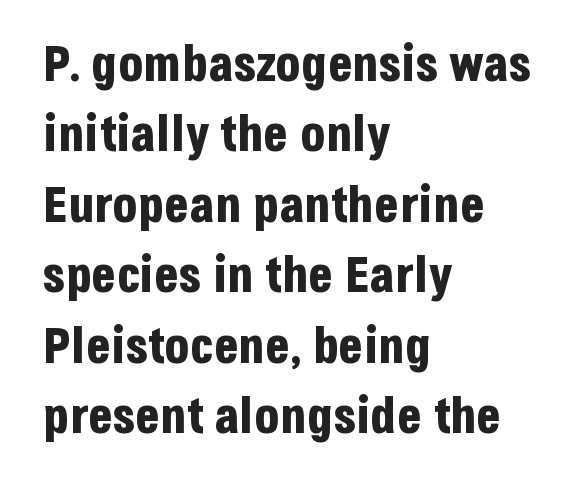
The image shows 51 px bold, condensed sans-serif type, upright; set left-aligned, normal line spacing (1.38x), normal letter spacing, not underlined; low stroke contrast and a large x-height.
